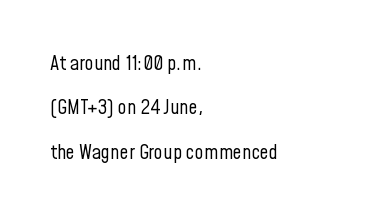
{"italic": "no", "bold": "no", "underline": "no", "align": "left", "line_spacing": "loose", "line_spacing_ratio": 2.22, "letter_spacing": "normal", "letter_spacing_em": 0.0, "glyph_px": 20}
